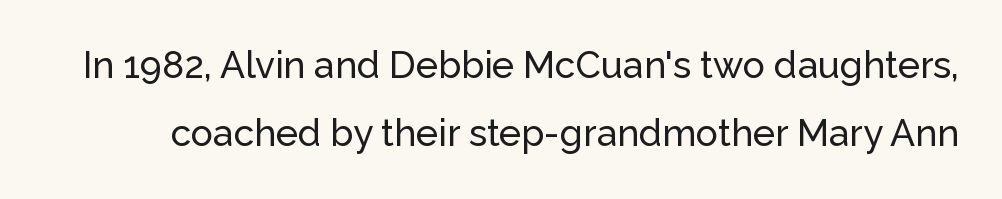
The image shows 37 px sans-serif type, upright; set line spacing 1.84x, normal letter spacing, not underlined; low stroke contrast and a medium x-height.
